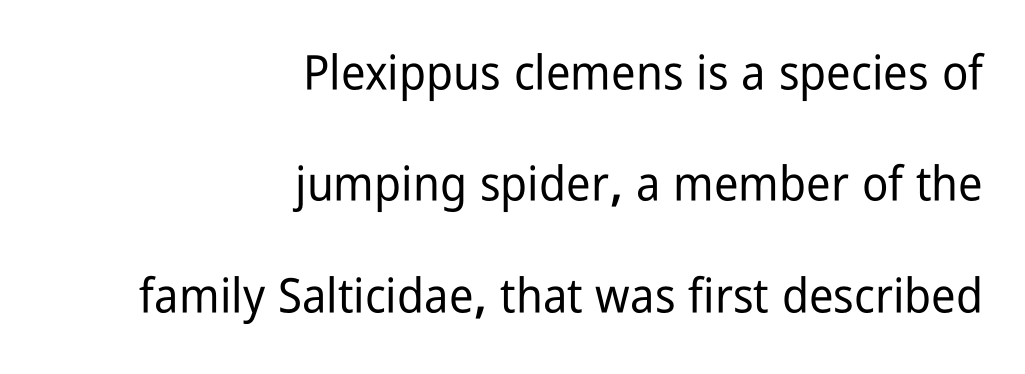
The image shows 48 px condensed sans-serif type, upright; set right-aligned, loose line spacing (2.32x), normal letter spacing, not underlined; low stroke contrast and a medium x-height.
